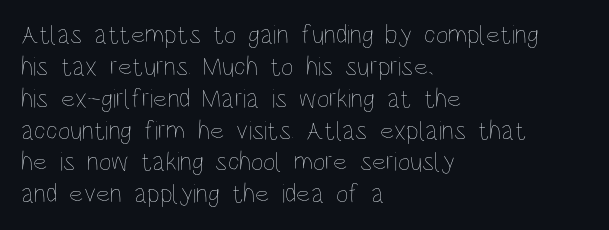
{"italic": "no", "bold": "no", "underline": "no", "align": "left", "line_spacing_ratio": 1.18, "letter_spacing": "normal", "letter_spacing_em": 0.0, "glyph_px": 27}
